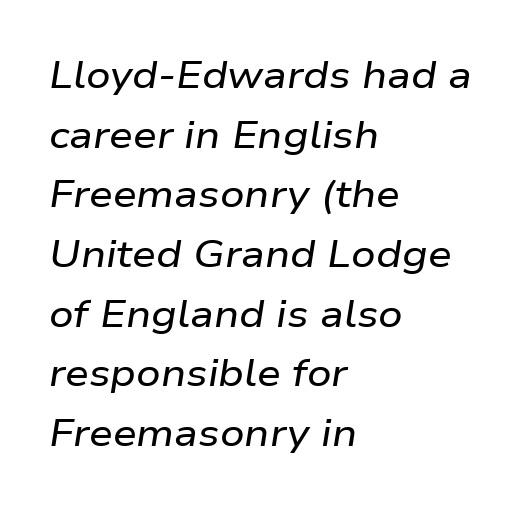
The image shows 38 px wide type, italic (leaning right); set left-aligned, normal line spacing (1.57x), normal letter spacing, not underlined; low stroke contrast and a medium x-height.
